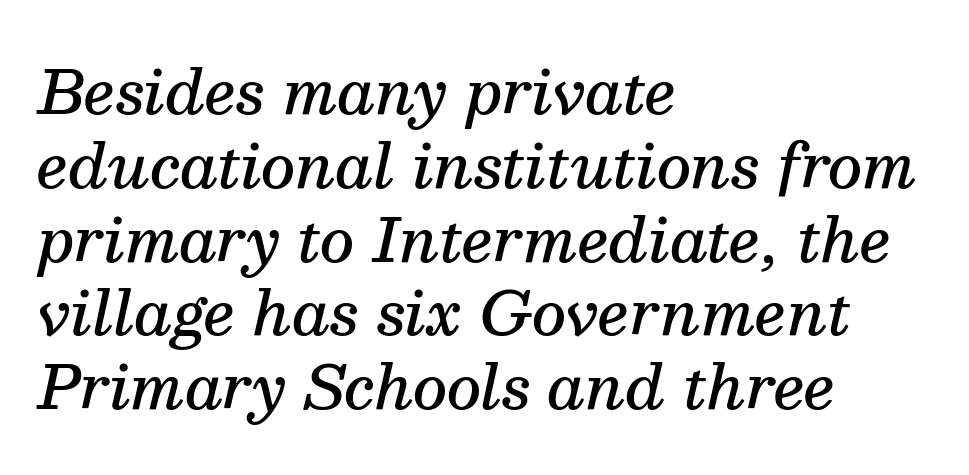
The image shows 60 px semibold serif type, italic (leaning right); set left-aligned, line spacing 1.23x, normal letter spacing, not underlined; medium stroke contrast and a medium x-height.
